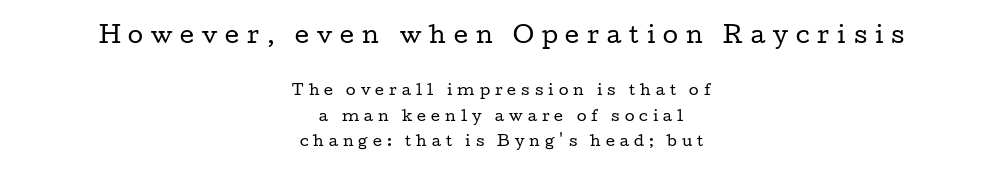
Q: Is the text bold? A: No.
Q: Is the text italic (slanted)? A: No, it is upright.
Q: Is the text underlined? A: No.
Q: How is the paragraph aligned? A: Centered.
Q: Is the spacing between letters normal or unusually wide? A: Unusually wide.
Q: Which block of text is set in a larger size, the first (top) or the second (bottom)? A: The first (top) one.
